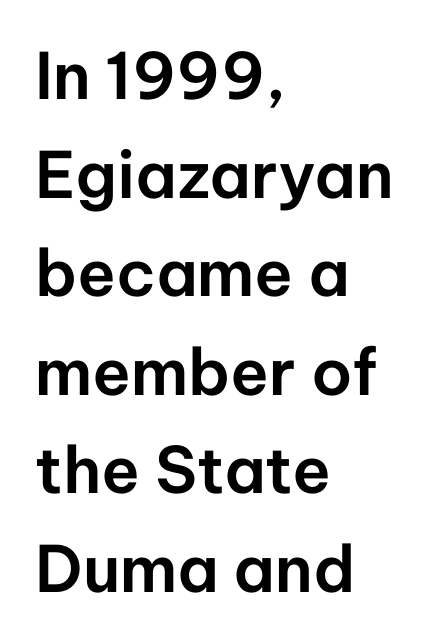
{"serif": "no", "italic": "no", "width": "normal", "stroke_contrast": "low", "x_height": "medium", "monospaced": "no", "underline": "no", "align": "left", "line_spacing": "normal", "line_spacing_ratio": 1.54, "letter_spacing": "normal", "letter_spacing_em": 0.0, "glyph_px": 64}
